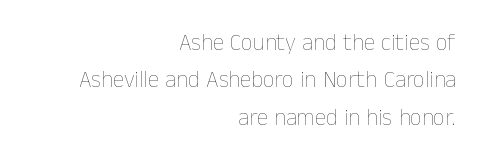
Q: Is the text bold? A: No.
Q: Is the text italic (slanted)? A: No, it is upright.
Q: Is the text underlined? A: No.
Q: How is the paragraph aligned? A: Right-aligned.
Q: Is the spacing between letters normal or unusually wide? A: Normal.
Q: Is the spacing between lines tight, normal or loose? A: Normal.
